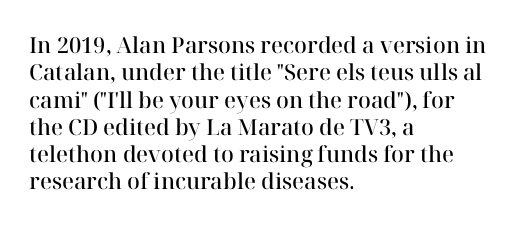
Typographic density is moderately raised because the face is semibold. Vertical strokes here are truly vertical. Between one letter and the next there's only the usual sliver of space. The setting favours the left margin, as ordinary paragraphs usually do.
